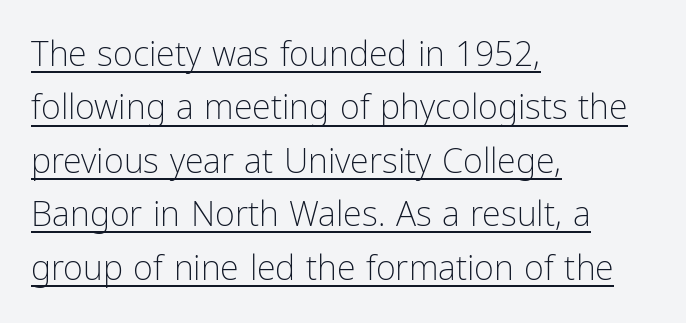
{"serif": "no", "italic": "no", "bold": "no", "weight": "light", "width": "condensed", "stroke_contrast": "low", "x_height": "medium", "monospaced": "no", "underline": "yes", "align": "left", "line_spacing": "normal", "line_spacing_ratio": 1.57, "letter_spacing": "normal", "letter_spacing_em": 0.0, "glyph_px": 34}
